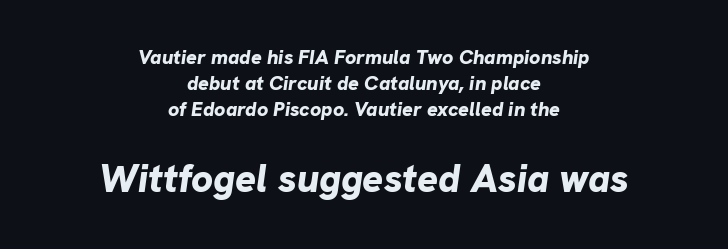
The block sitting lower on the canvas is the one with enlarged characters. Inter-character spacing is left at the font's built-in metrics. Note the varied advance widths — an 'i' is clearly narrower than an 'm'. The glyphs are unaccompanied by any horizontal stroke below them. The text block is weighted toward neither margin, spreading evenly from the middle. What's the leading like? Ordinary, nothing unusual.
